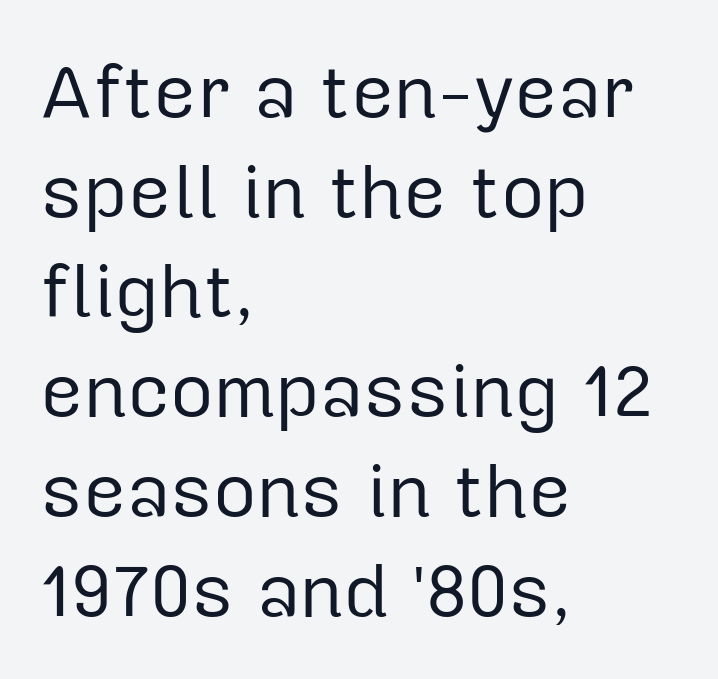
The image shows 75 px regular-weight sans-serif type, upright; set left-aligned, normal line spacing (1.33x), normal letter spacing, not underlined; low stroke contrast and a medium x-height.
